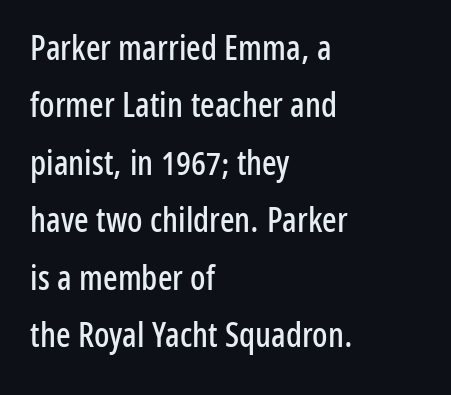
Q: Is the text italic (slanted)? A: No, it is upright.
Q: Is the typeface a serif or a sans-serif typeface? A: Sans-serif.
Q: Is the text underlined? A: No.
Q: How is the paragraph aligned? A: Left-aligned.
Q: Is the spacing between letters normal or unusually wide? A: Normal.
Q: Is the spacing between lines tight, normal or loose? A: Normal.
Q: Width (condensed, normal, or wide)? A: Condensed.
Q: Stroke contrast? A: Low.
Q: x-height? A: Medium.
Q: Monospaced? A: No.
